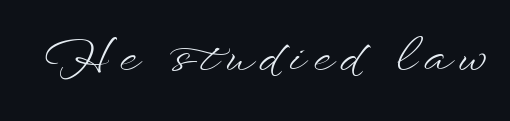
The image shows 46 px light, wide type; set not underlined; low stroke contrast and a small x-height.
